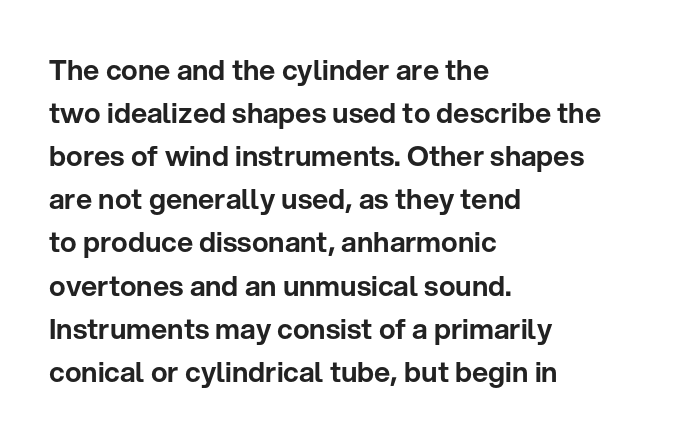
{"serif": "no", "italic": "no", "width": "normal", "stroke_contrast": "low", "x_height": "medium", "monospaced": "no", "underline": "no", "align": "left", "line_spacing": "normal", "line_spacing_ratio": 1.54, "letter_spacing": "normal", "letter_spacing_em": 0.0, "glyph_px": 28}
